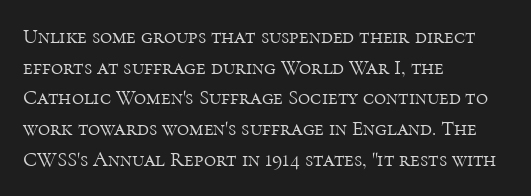
The strip under each line holds only bare page. The lines in this sample share a left origin and differ only in where they stop. The block of text has a typical density, with ordinary space between rows. A typesetter would call this zero additional tracking. Each stroke keeps to a modest, everyday thickness or less. Style check: upright.
